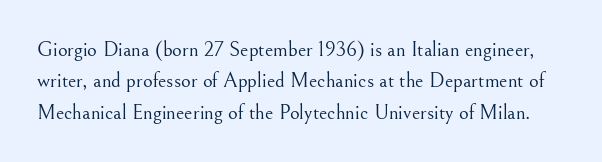
The image shows 21 px text type, upright; set normal line spacing (1.5x), normal letter spacing, not underlined.
